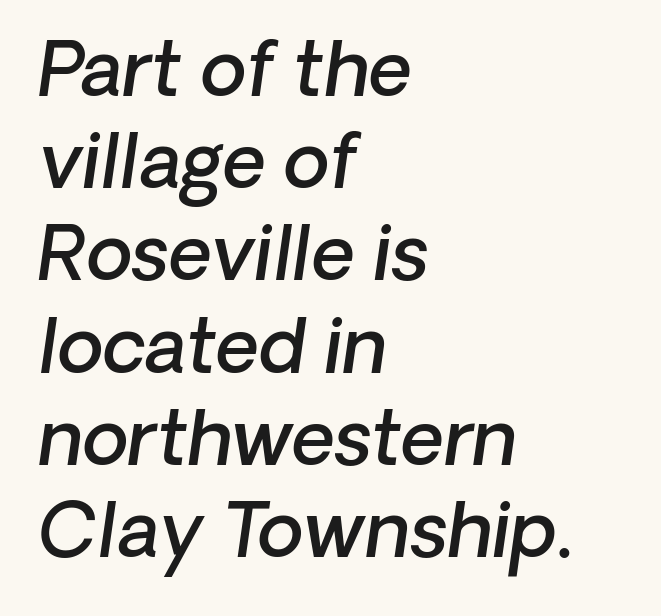
{"italic": "yes", "lean": "right", "slant_degrees": 8, "bold": "semi", "weight": "semibold", "width": "normal", "stroke_contrast": "low", "x_height": "medium", "monospaced": "no", "underline": "no", "align": "left", "line_spacing_ratio": 1.23, "letter_spacing": "normal", "letter_spacing_em": 0.0, "glyph_px": 75}
